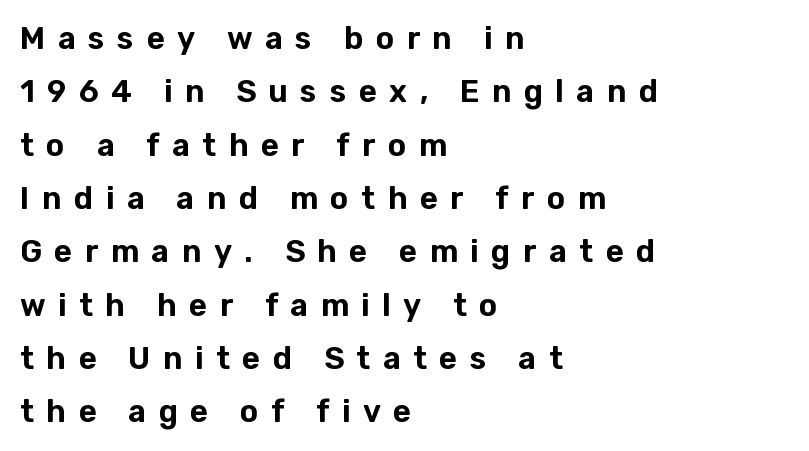
The image shows 31 px sans-serif type, upright; set left-aligned, line spacing 1.72x, unusually wide letter spacing (+0.4 em), not underlined; low stroke contrast and a medium x-height.
